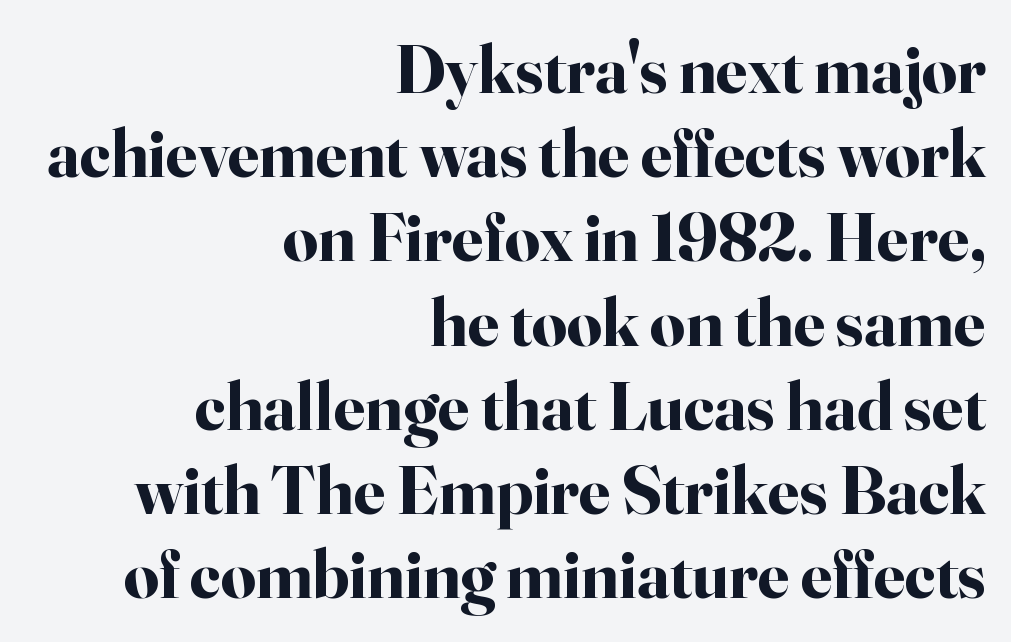
The image shows 69 px bold serif type, upright; set right-aligned, line spacing 1.22x, normal letter spacing, not underlined; high stroke contrast and a small x-height.
